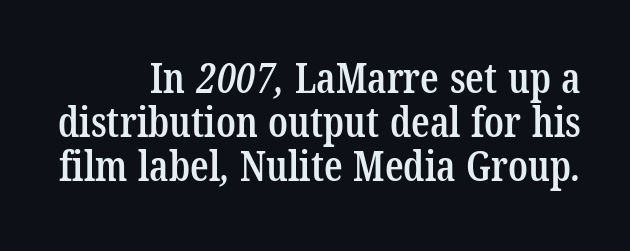
{"serif": "yes", "bold": "semi", "weight": "semibold", "width": "condensed", "stroke_contrast": "low", "x_height": "medium", "monospaced": "no", "underline": "no", "align": "right", "line_spacing": "tight", "line_spacing_ratio": 1.07, "letter_spacing": "normal", "letter_spacing_em": 0.0, "glyph_px": 41}
